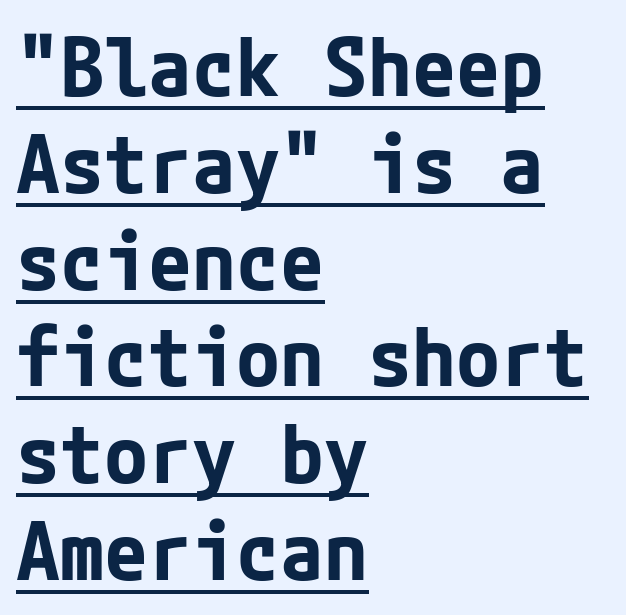
{"serif": "no", "italic": "no", "bold": "yes", "weight": "bold", "width": "normal", "stroke_contrast": "low", "x_height": "medium", "underline": "yes", "align": "left", "line_spacing_ratio": 1.21, "letter_spacing": "normal", "letter_spacing_em": 0.0, "glyph_px": 80}
